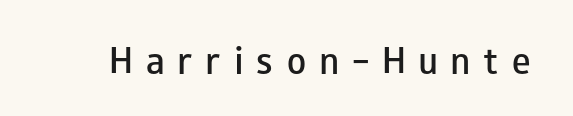
Examine the stroke ends and you'll find no serifs. Italic? Not at all — the glyphs are vertical. Honestly, there is no underline to notice here at all. Strokes here are thickened, but only to semibold level.
